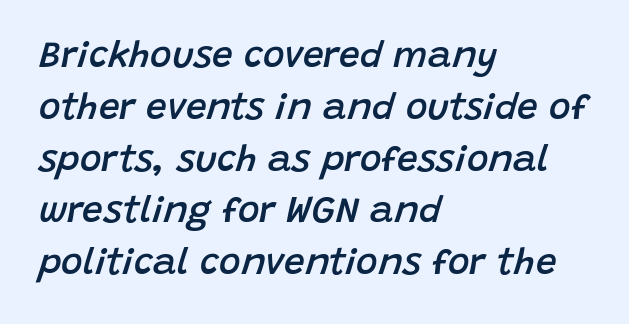
The passage shown leans; its letterforms are oblique. Bare-footed words on every line. Look at the stroke-to-counter ratio: somewhat heavy, a semibold. Horizontal bands of white between lines are of average thickness. Varying glyph widths throughout — classic text-font behaviour. Horizontal alignment here is leftward, the default for most running prose.
